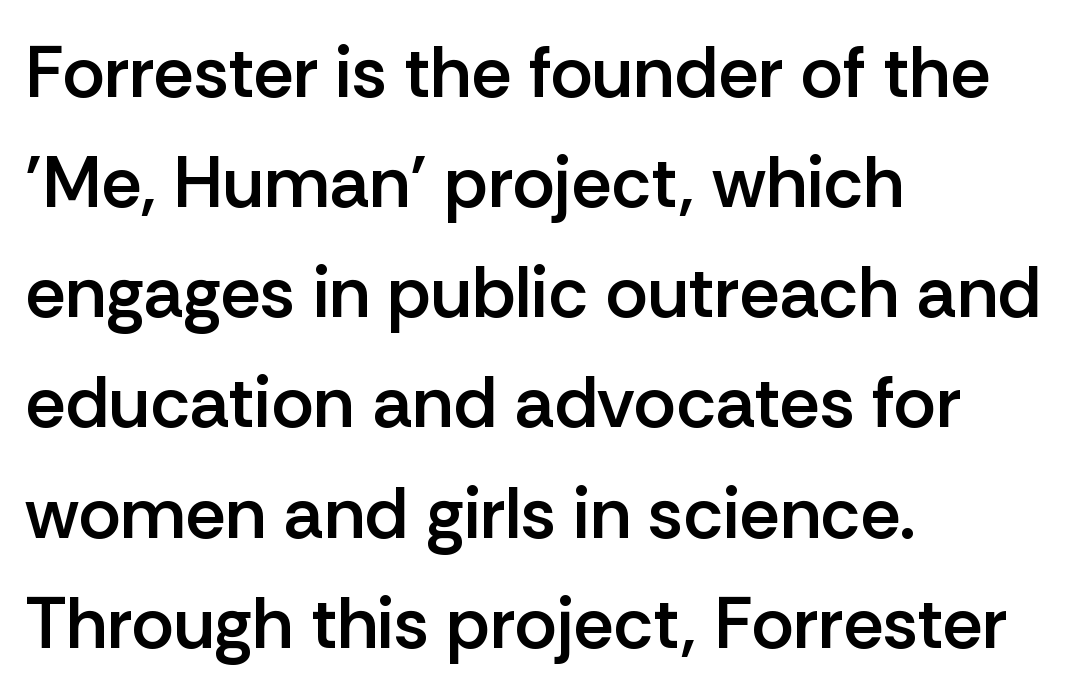
{"serif": "no", "italic": "no", "bold": "semi", "weight": "semibold", "width": "normal", "stroke_contrast": "low", "x_height": "medium", "monospaced": "no", "underline": "no", "align": "left", "line_spacing": "normal", "line_spacing_ratio": 1.53, "letter_spacing": "normal", "letter_spacing_em": 0.0, "glyph_px": 72}
